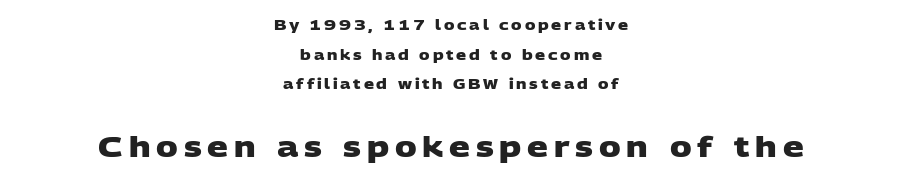
Q: Is the text bold? A: Yes.
Q: Is the typeface a serif or a sans-serif typeface? A: Sans-serif.
Q: Is the text underlined? A: No.
Q: How is the paragraph aligned? A: Centered.
Q: Is the spacing between letters normal or unusually wide? A: Unusually wide.
Q: Is the spacing between lines tight, normal or loose? A: Loose.
Q: Which block of text is set in a larger size, the first (top) or the second (bottom)? A: The second (bottom) one.
Q: Width (condensed, normal, or wide)? A: Wide.
Q: Stroke contrast? A: Low.
Q: x-height? A: Large.
Q: Monospaced? A: No.
